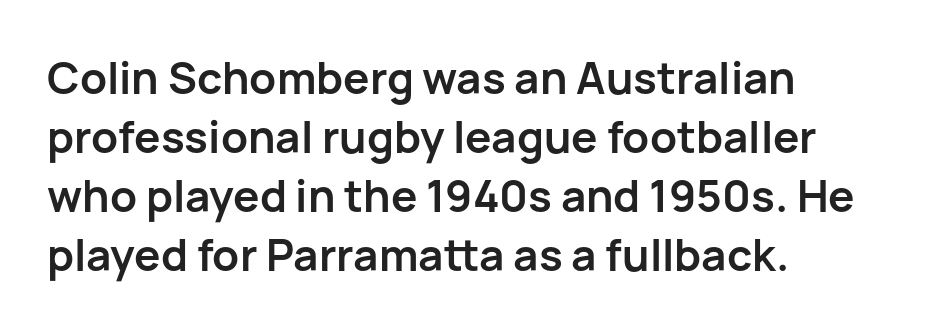
The image shows 44 px semibold sans-serif type, upright; set left-aligned, normal line spacing (1.34x), normal letter spacing, not underlined; low stroke contrast and a medium x-height.
